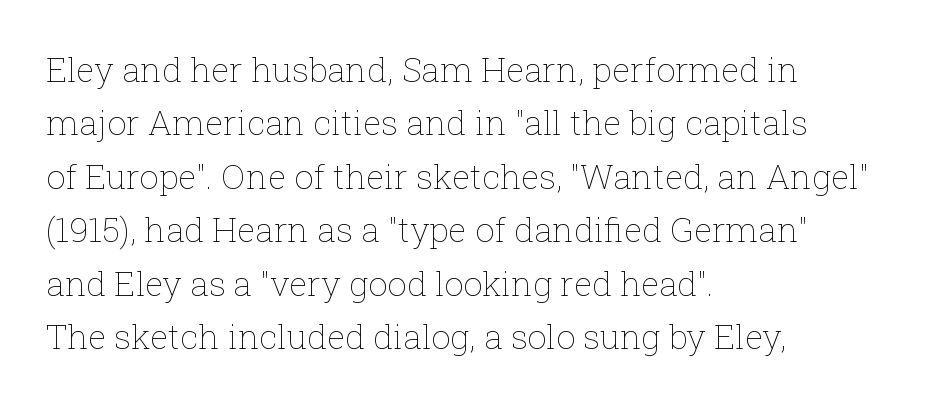
A typesetter would mark this as roman, not italic. Varying glyph widths throughout — classic text-font behaviour. Is there much room between lines? A standard amount, neither cramped nor airy. How are the letters spaced? Ordinarily, with no added tracking. Teacher's note: observe the even left margin — that is flush-left alignment.
